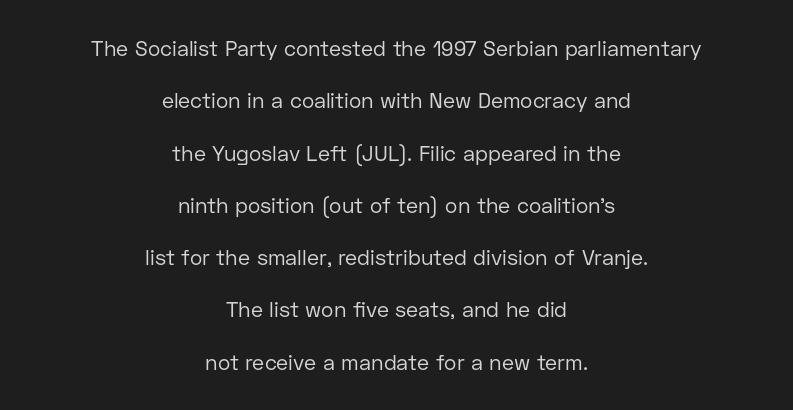
The glyphs are unaccompanied by any horizontal stroke below them. There is no visible air inserted between adjacent glyphs. Posture: vertical. Alignment: centered. Heft: none added — not bold. Compared with typical paragraphs, the rows here are farther apart.
